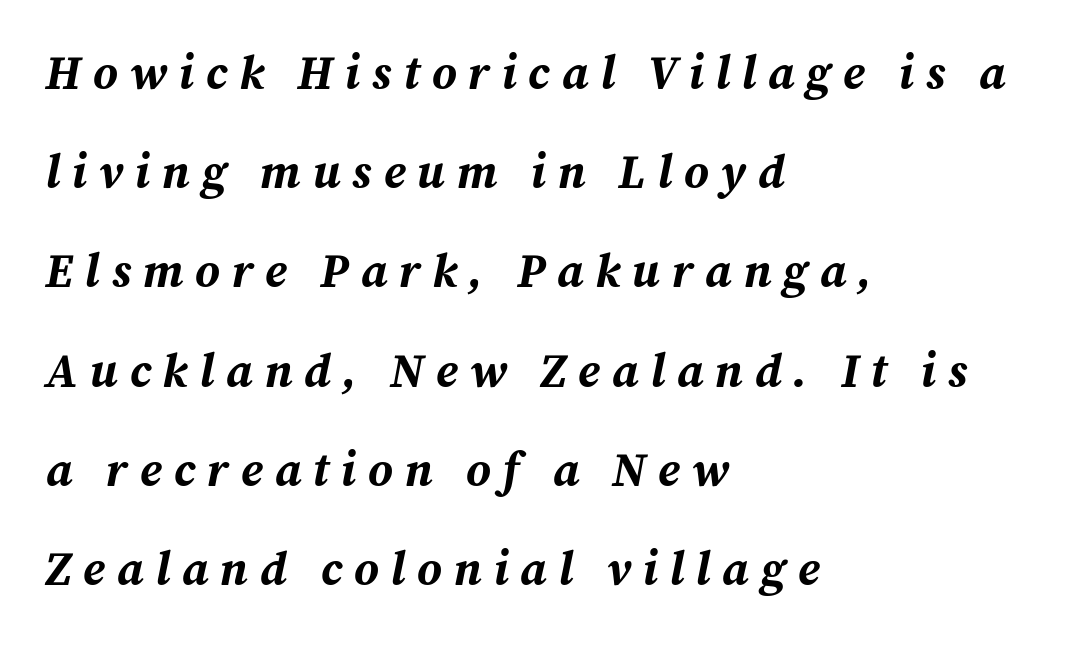
Q: Is the text bold? A: Yes.
Q: Is the text italic (slanted)? A: Yes, it leans right by about 12 degrees.
Q: Is the text underlined? A: No.
Q: How is the paragraph aligned? A: Left-aligned.
Q: Is the spacing between letters normal or unusually wide? A: Unusually wide.
Q: Is the spacing between lines tight, normal or loose? A: Loose.
Q: Width (condensed, normal, or wide)? A: Normal.
Q: Stroke contrast? A: Medium.
Q: x-height? A: Medium.
Q: Monospaced? A: No.
